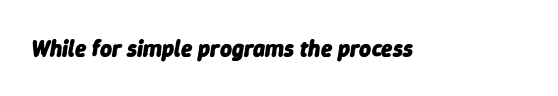
{"italic": "yes", "lean": "right", "slant_degrees": 9, "bold": "yes", "underline": "no", "letter_spacing": "normal", "letter_spacing_em": 0.0, "glyph_px": 23}
